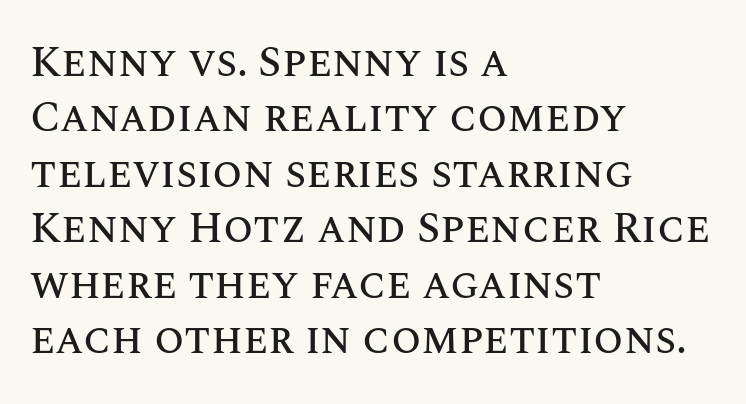
Q: Is the text italic (slanted)? A: No, it is upright.
Q: Is the text underlined? A: No.
Q: How is the paragraph aligned? A: Left-aligned.
Q: Is the spacing between letters normal or unusually wide? A: Normal.
Q: Is the spacing between lines tight, normal or loose? A: Normal.
Q: Width (condensed, normal, or wide)? A: Normal.
Q: Stroke contrast? A: Medium.
Q: x-height? A: Large.
Q: Monospaced? A: No.
